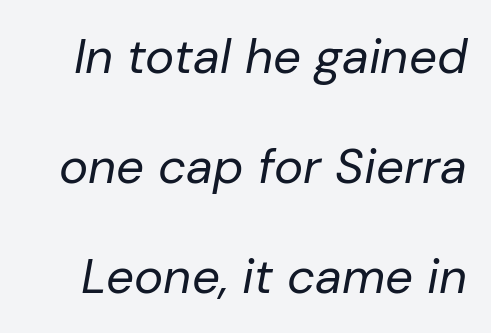
A typesetter would call this zero additional tracking. No heavy texture on the line: the type isn't bold. The passage shown is typed in a proportional face where columns would drift. This sample uses an oblique cut, with every glyph tilted off the vertical.
